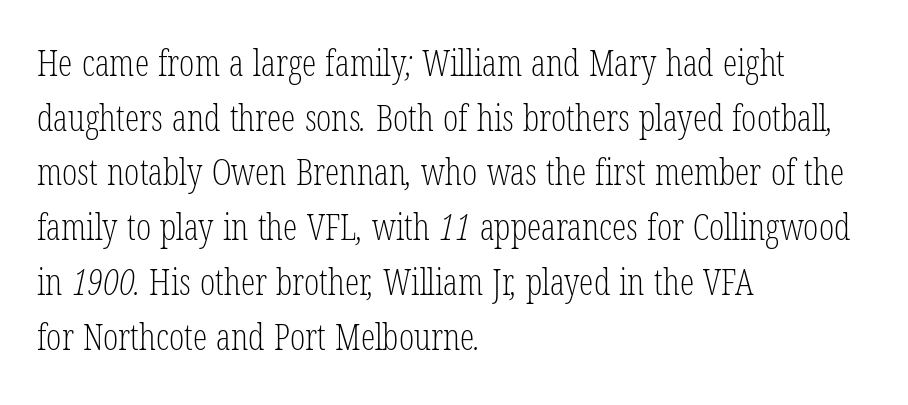
Q: Is the text bold? A: No.
Q: Is the typeface a serif or a sans-serif typeface? A: Serif.
Q: Is the text underlined? A: No.
Q: How is the paragraph aligned? A: Left-aligned.
Q: Is the spacing between letters normal or unusually wide? A: Normal.
Q: Is the spacing between lines tight, normal or loose? A: Normal.
Q: Width (condensed, normal, or wide)? A: Condensed.
Q: Stroke contrast? A: Low.
Q: x-height? A: Medium.
Q: Monospaced? A: No.
